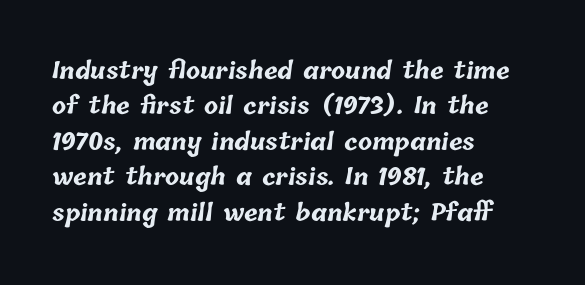
Short note: letters normally spaced. The passage shown is not underscored anywhere. You'd pick this weight for a headline — it's a proper bold. Regular leading.
